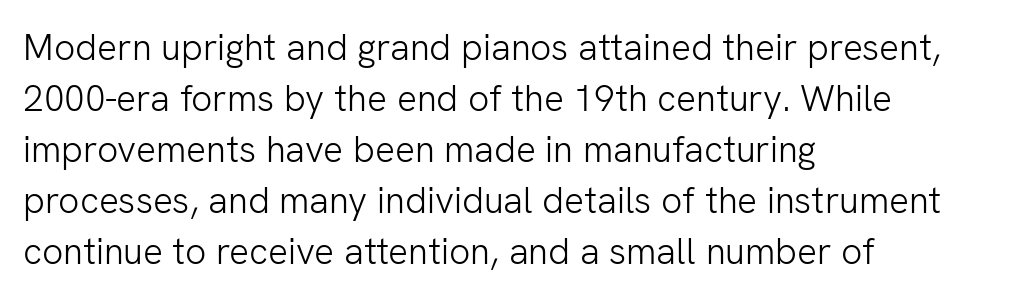
Q: Is the text bold? A: No.
Q: Is the text italic (slanted)? A: No, it is upright.
Q: Is the typeface a serif or a sans-serif typeface? A: Sans-serif.
Q: Is the text underlined? A: No.
Q: How is the paragraph aligned? A: Left-aligned.
Q: Is the spacing between letters normal or unusually wide? A: Normal.
Q: Is the spacing between lines tight, normal or loose? A: Normal.
Q: Width (condensed, normal, or wide)? A: Normal.
Q: Stroke contrast? A: Low.
Q: x-height? A: Medium.
Q: Monospaced? A: No.
